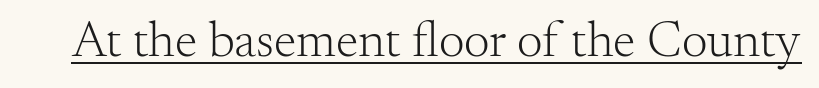
Honestly, the underline is the first thing you notice here. A typesetter would mark this as roman, not italic. Think of a printed novel: that variable character pitch is what you see here. The type family on display is of the serif kind. The horizontal fit of the characters is conventional and even.
